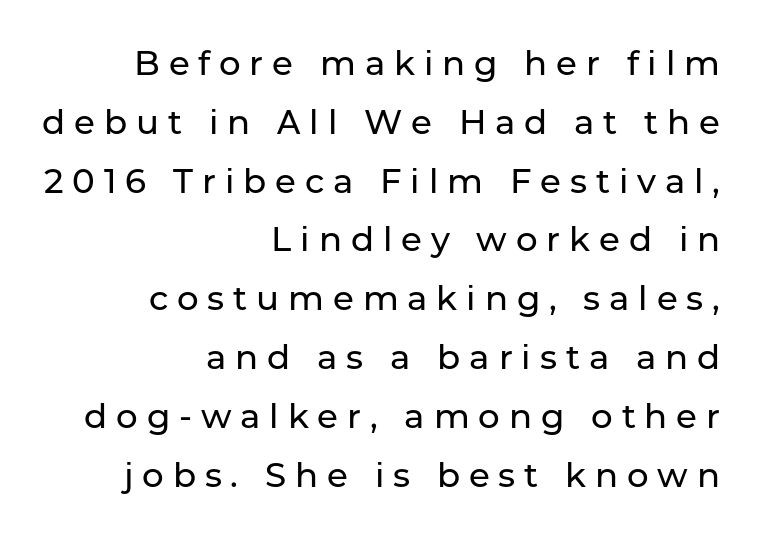
The ragged edge is on the left, which tells us the setting is flush right. Think of a printed novel: that variable character pitch is what you see here. Anything drawn beneath the words? Only blank space. Each letter's strokes conclude bluntly, with no projecting serifs.
